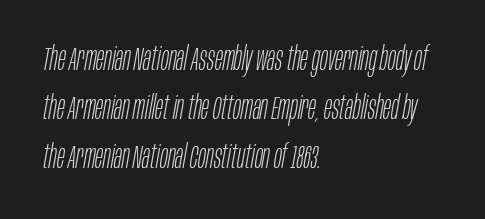
The image shows 33 px light, condensed type, italic (leaning right); set left-aligned, normal line spacing (1.48x), normal letter spacing, not underlined; low stroke contrast and a large x-height.
